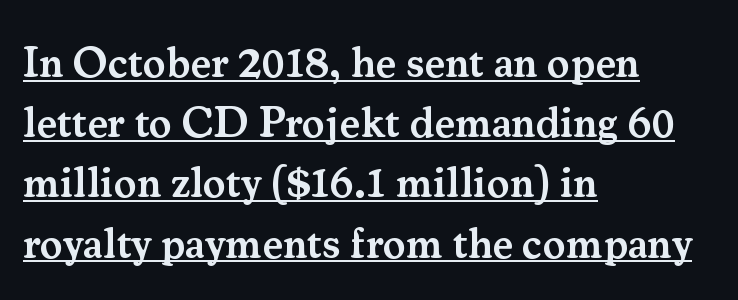
Q: Is the text bold? A: Semi-bold.
Q: Is the text italic (slanted)? A: No, it is upright.
Q: Is the typeface a serif or a sans-serif typeface? A: Serif.
Q: Is the text underlined? A: Yes.
Q: How is the paragraph aligned? A: Left-aligned.
Q: Is the spacing between letters normal or unusually wide? A: Normal.
Q: Is the spacing between lines tight, normal or loose? A: Normal.
Q: Width (condensed, normal, or wide)? A: Normal.
Q: Stroke contrast? A: Medium.
Q: x-height? A: Small.
Q: Monospaced? A: No.
